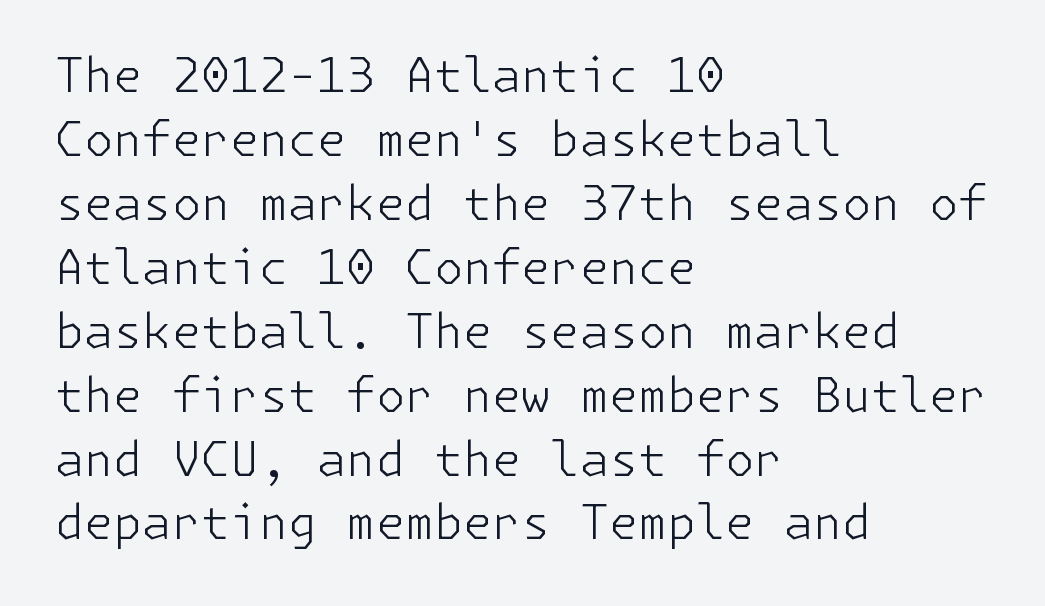
Q: Is the text bold? A: No.
Q: Is the text italic (slanted)? A: No, it is upright.
Q: Is the typeface a serif or a sans-serif typeface? A: Sans-serif.
Q: Is the text underlined? A: No.
Q: How is the paragraph aligned? A: Left-aligned.
Q: Is the spacing between letters normal or unusually wide? A: Normal.
Q: Is the spacing between lines tight, normal or loose? A: Normal.
Q: Width (condensed, normal, or wide)? A: Normal.
Q: Stroke contrast? A: Low.
Q: x-height? A: Medium.
